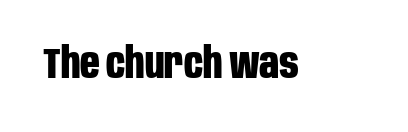
{"serif": "no", "italic": "no", "bold": "yes", "weight": "bold", "width": "condensed", "stroke_contrast": "low", "x_height": "large", "monospaced": "no", "underline": "no", "letter_spacing": "normal", "letter_spacing_em": 0.0, "glyph_px": 43}
